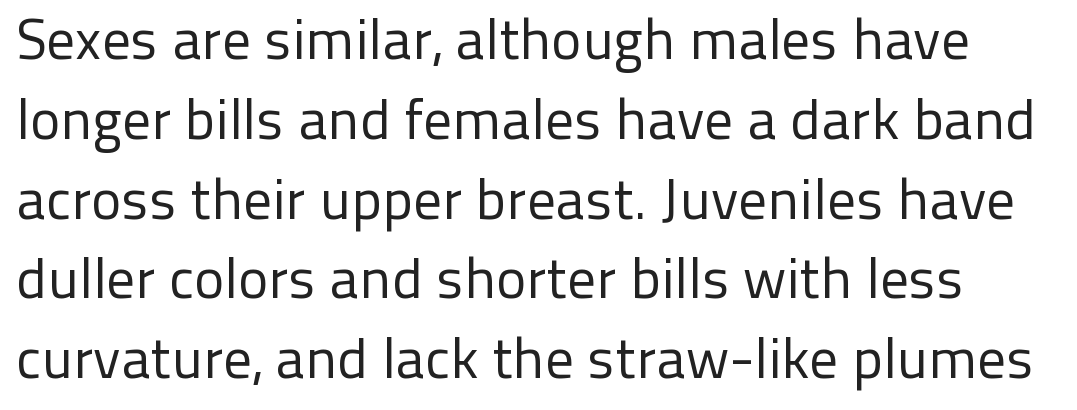
The image shows 57 px regular-weight sans-serif type, upright; set normal line spacing (1.4x), normal letter spacing, not underlined; low stroke contrast and a medium x-height.
